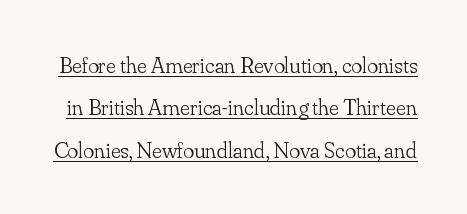
Q: Is the text bold? A: No.
Q: Is the text italic (slanted)? A: No, it is upright.
Q: Is the text underlined? A: Yes.
Q: Is the spacing between letters normal or unusually wide? A: Normal.
